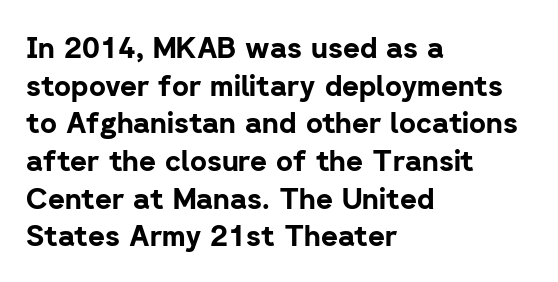
The image shows 29 px bold sans-serif type, upright; set left-aligned, normal line spacing (1.3x), normal letter spacing, not underlined; low stroke contrast and a medium x-height.
